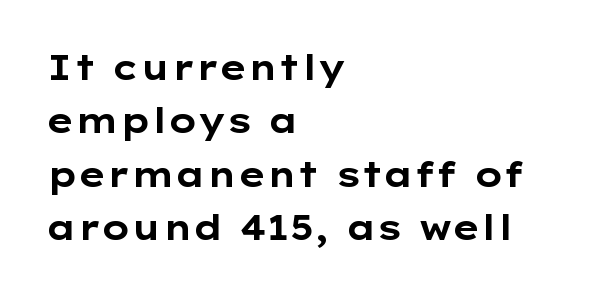
{"serif": "no", "italic": "no", "bold": "yes", "weight": "bold", "width": "wide", "stroke_contrast": "low", "x_height": "medium", "monospaced": "no", "underline": "no", "align": "left", "line_spacing": "normal", "line_spacing_ratio": 1.57, "letter_spacing": "normal", "letter_spacing_em": 0.0, "glyph_px": 34}
